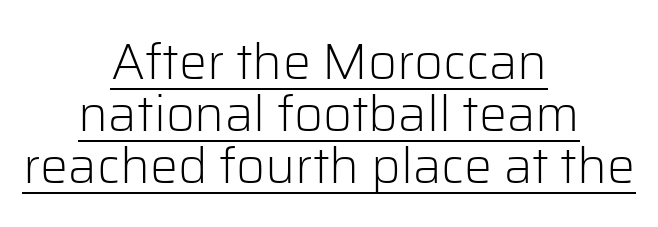
Q: Is the text bold? A: No.
Q: Is the text italic (slanted)? A: No, it is upright.
Q: Is the typeface a serif or a sans-serif typeface? A: Sans-serif.
Q: Is the text underlined? A: Yes.
Q: How is the paragraph aligned? A: Centered.
Q: Is the spacing between letters normal or unusually wide? A: Normal.
Q: Is the spacing between lines tight, normal or loose? A: Tight.
Q: Width (condensed, normal, or wide)? A: Normal.
Q: Stroke contrast? A: Low.
Q: x-height? A: Medium.
Q: Monospaced? A: No.
